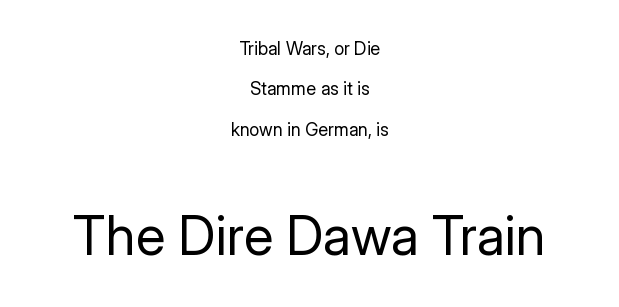
These lines stand farther apart than default settings would place them. Standard letterfit; no display-style spreading of the glyphs. The rag falls on both sides of this text block equally. Bare-footed words on every line.
